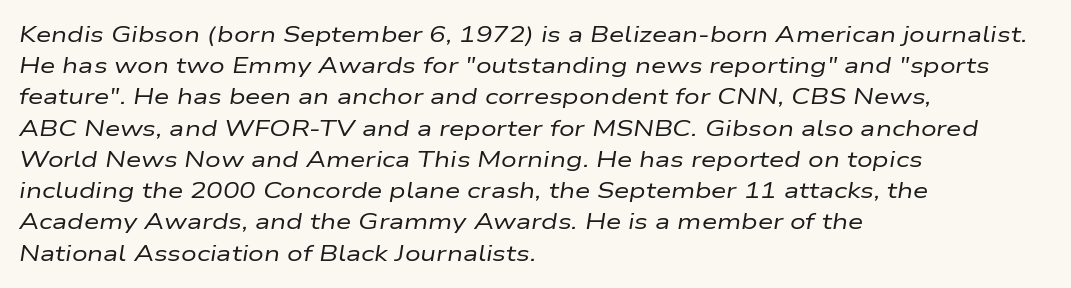
The image shows 22 px text type, italic (leaning right); set left-aligned, normal line spacing (1.42x), normal letter spacing, not underlined.
